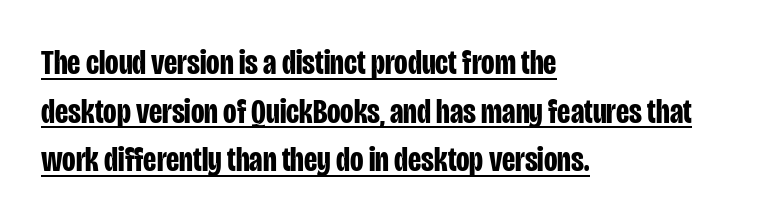
One glance says typical: line gaps are just what's usual. On the weight axis this lands at bold, roughly 700. Varying glyph widths throughout — classic text-font behaviour. Posture: straight, roman, zero tilt. A typographer would call this underscored text. The face used here is a sans, in the tradition of grotesques and geometrics.
